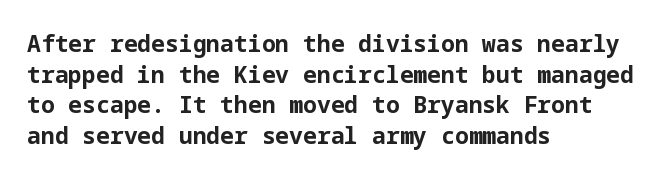
The image shows 23 px bold type, upright; set left-aligned, normal line spacing (1.33x), normal letter spacing, not underlined.
